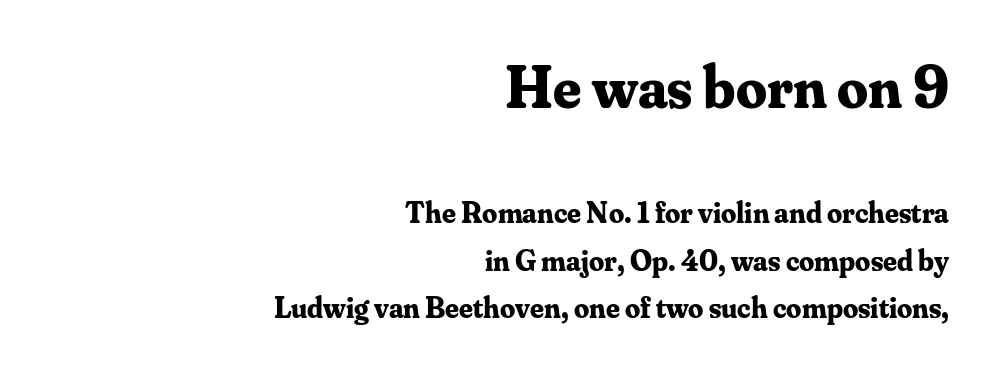
These lines are composed in type with serifs. Visually, the top section dominates because its glyphs are scaled up. A typesetter would mark this as roman, not italic. Its strokes are broad and dark, the hallmark of bold type. The passage is arranged like a letterhead date or caption credit — flush right. The rendering keeps characters at their native spacing.
